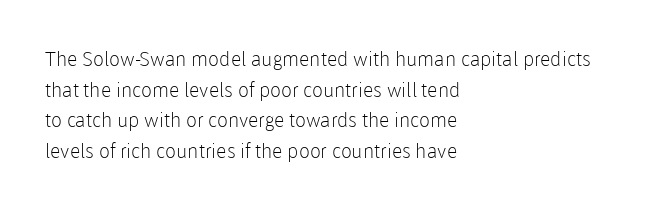
If you drew a line through each stem, it would be perfectly vertical. Students, observe: this is what conventionally led text looks like. Alignment: flush left. Decoration check: the copy has no underline.
